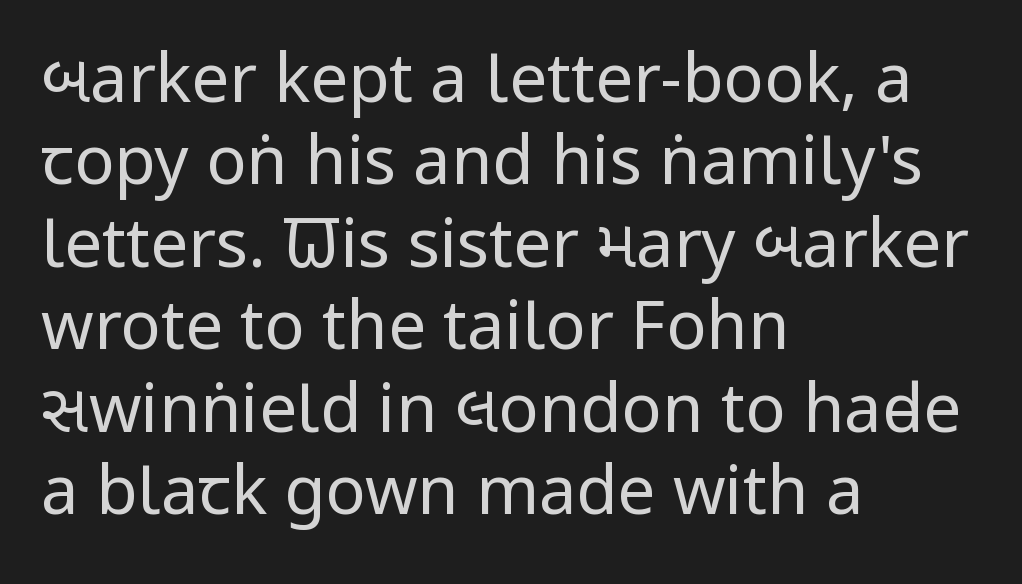
This rendering employs a face without finishing strokes, i.e., a sans-serif. Line starts are locked; line ends wander. The passage shown has conventional tracking throughout. The passage shown is not bold in any degree.
